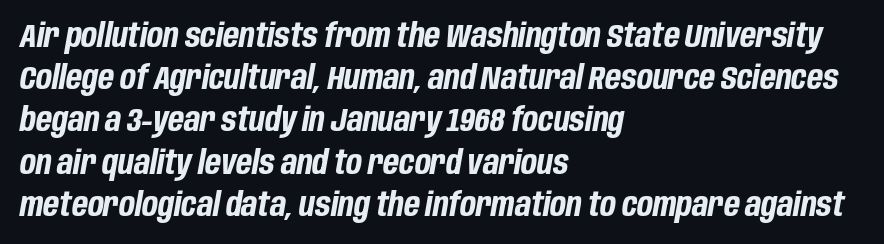
Q: Is the text bold? A: Yes.
Q: Is the text italic (slanted)? A: Yes, it leans right by about 10 degrees.
Q: Is the text underlined? A: No.
Q: How is the paragraph aligned? A: Left-aligned.
Q: Is the spacing between letters normal or unusually wide? A: Normal.
Q: Is the spacing between lines tight, normal or loose? A: Normal.
Q: Width (condensed, normal, or wide)? A: Condensed.
Q: Stroke contrast? A: Low.
Q: x-height? A: Large.
Q: Monospaced? A: No.
